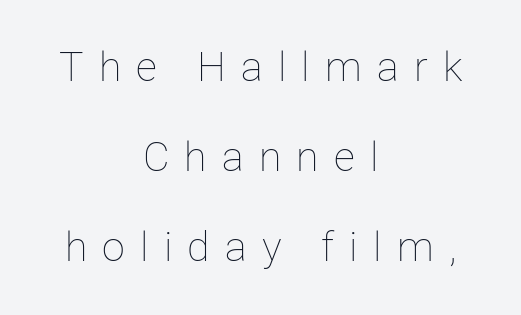
{"italic": "no", "bold": "no", "weight": "thin", "width": "normal", "stroke_contrast": "low", "x_height": "medium", "monospaced": "no", "underline": "no", "align": "center", "line_spacing": "loose", "line_spacing_ratio": 2.2, "letter_spacing": "wide", "letter_spacing_em": 0.37, "glyph_px": 41}
